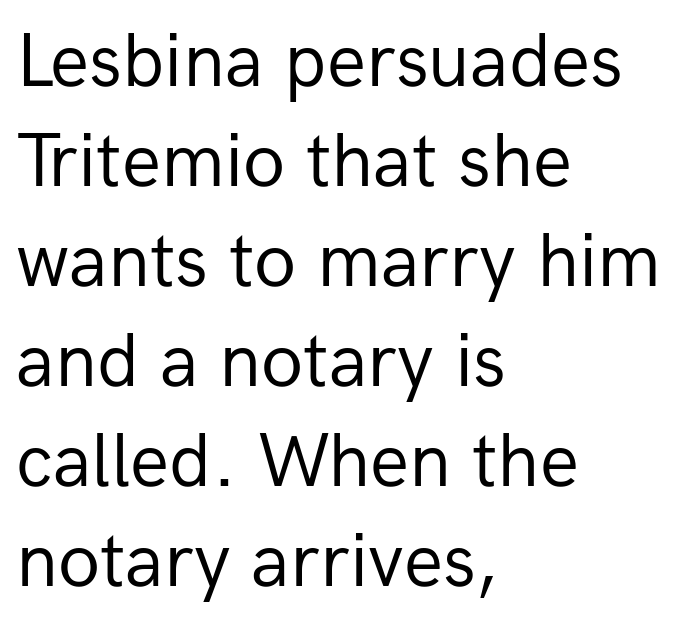
{"serif": "no", "italic": "no", "bold": "no", "weight": "regular", "width": "normal", "stroke_contrast": "low", "x_height": "medium", "monospaced": "no", "underline": "no", "align": "left", "line_spacing": "normal", "line_spacing_ratio": 1.3, "letter_spacing": "normal", "letter_spacing_em": 0.0, "glyph_px": 77}
